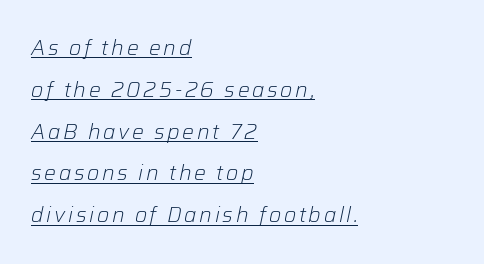
Q: Is the text bold? A: No.
Q: Is the text italic (slanted)? A: Yes, it leans right by about 12 degrees.
Q: Is the text underlined? A: Yes.
Q: How is the paragraph aligned? A: Left-aligned.
Q: Is the spacing between lines tight, normal or loose? A: Loose.
